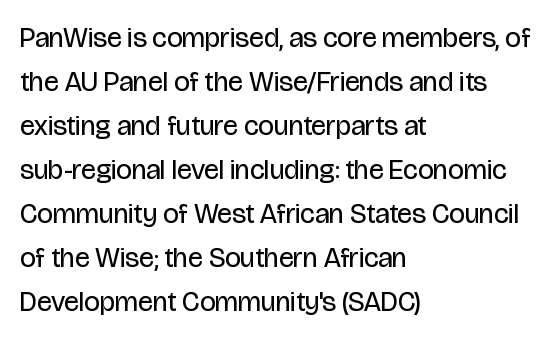
{"serif": "no", "italic": "no", "bold": "no", "weight": "regular", "width": "condensed", "stroke_contrast": "low", "x_height": "large", "monospaced": "no", "underline": "no", "align": "left", "line_spacing": "normal", "line_spacing_ratio": 1.57, "letter_spacing": "normal", "letter_spacing_em": 0.0, "glyph_px": 28}
